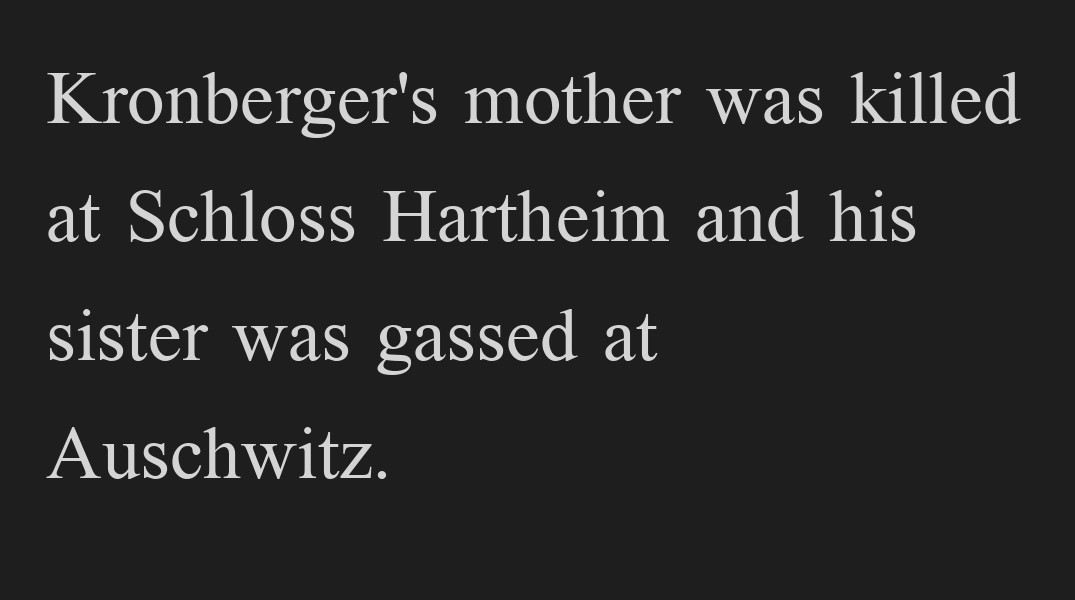
Q: Is the text bold? A: No.
Q: Is the text italic (slanted)? A: No, it is upright.
Q: Is the typeface a serif or a sans-serif typeface? A: Serif.
Q: Is the text underlined? A: No.
Q: How is the paragraph aligned? A: Left-aligned.
Q: Is the spacing between letters normal or unusually wide? A: Normal.
Q: Is the spacing between lines tight, normal or loose? A: Normal.
Q: Width (condensed, normal, or wide)? A: Normal.
Q: Stroke contrast? A: Medium.
Q: x-height? A: Medium.
Q: Monospaced? A: No.
